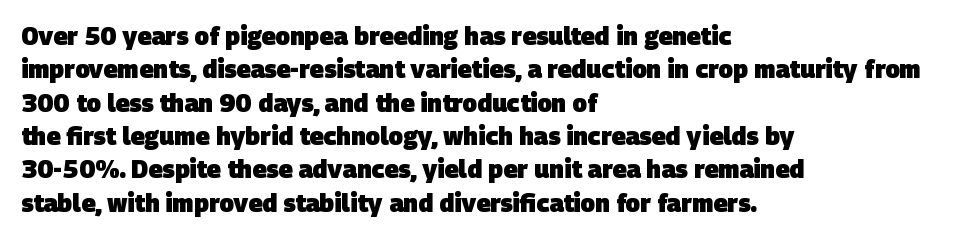
Q: Is the text bold? A: Yes.
Q: Is the text underlined? A: No.
Q: How is the paragraph aligned? A: Left-aligned.
Q: Is the spacing between letters normal or unusually wide? A: Normal.
Q: Is the spacing between lines tight, normal or loose? A: Normal.
